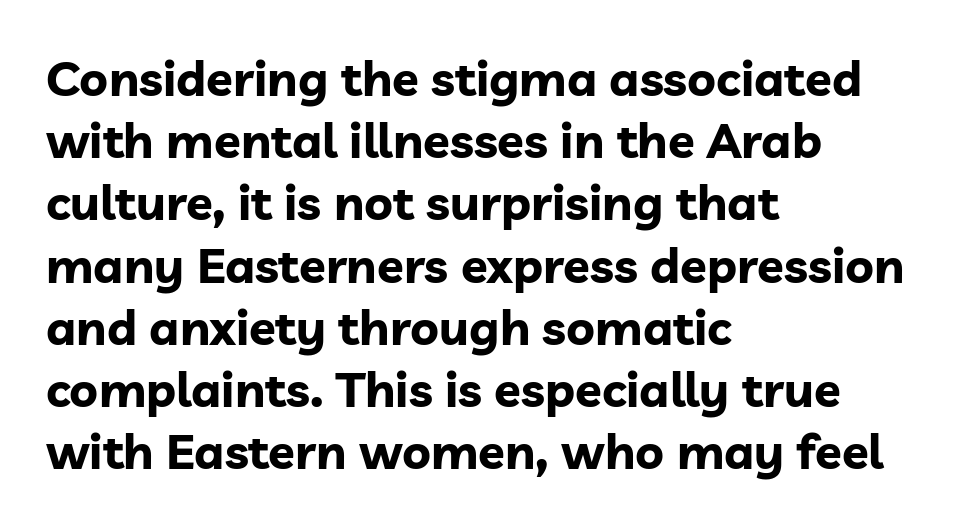
Q: Is the text bold? A: Yes.
Q: Is the text italic (slanted)? A: No, it is upright.
Q: Is the typeface a serif or a sans-serif typeface? A: Sans-serif.
Q: Is the text underlined? A: No.
Q: How is the paragraph aligned? A: Left-aligned.
Q: Is the spacing between letters normal or unusually wide? A: Normal.
Q: Is the spacing between lines tight, normal or loose? A: Normal.
Q: Width (condensed, normal, or wide)? A: Normal.
Q: Stroke contrast? A: Low.
Q: x-height? A: Medium.
Q: Monospaced? A: No.
